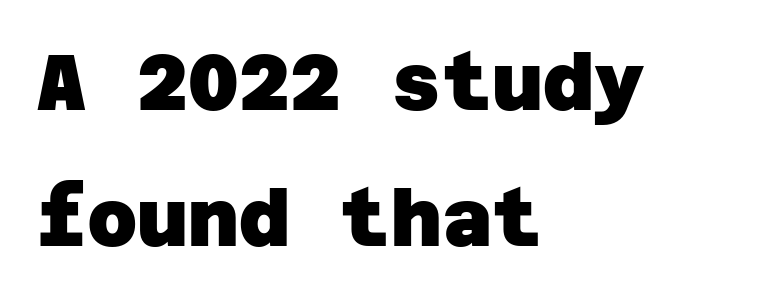
Font category for this specimen: sans-serif. The foot of each line stays bare and open. Caption: standard tracking, unaltered. One-word summary of the alignment: left. Notice how thick the strokes are: this is what a full bold looks like.
